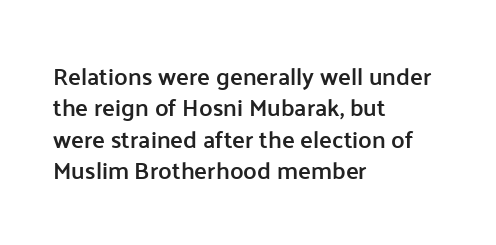
The image shows 24 px text type, upright; set left-aligned, normal line spacing (1.31x), normal letter spacing, not underlined.
